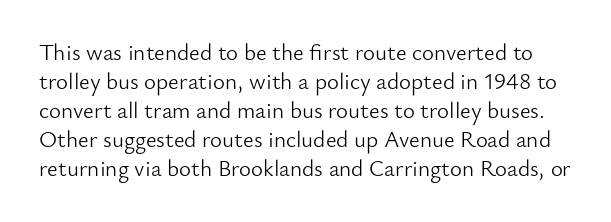
The image shows 23 px text type, upright; set normal line spacing (1.26x), normal letter spacing, not underlined.
